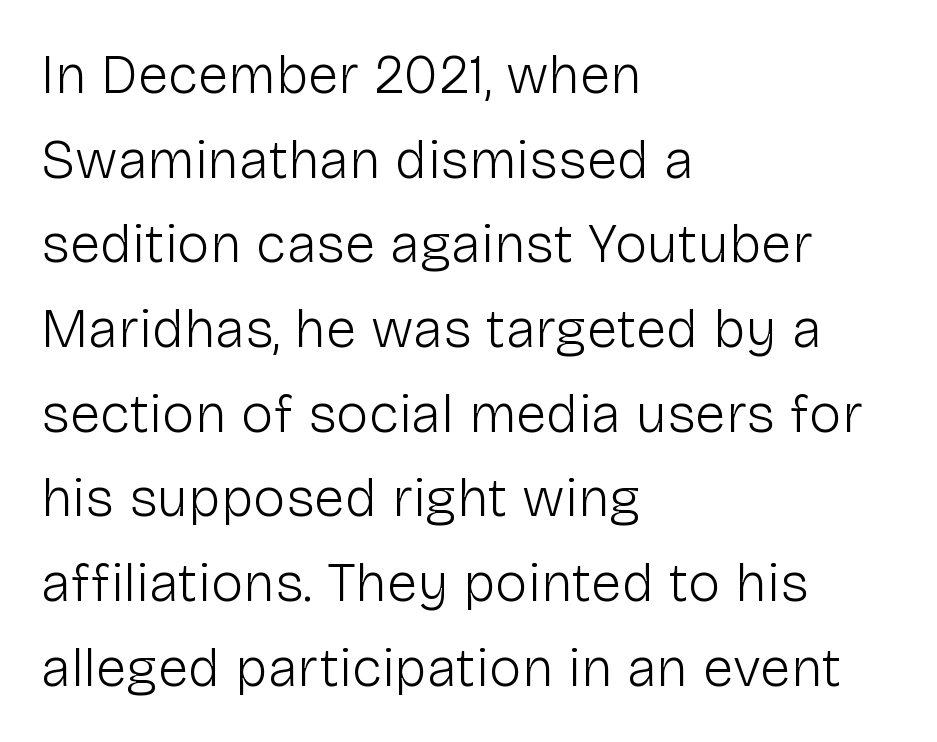
{"serif": "no", "italic": "no", "bold": "no", "weight": "light", "width": "normal", "stroke_contrast": "low", "x_height": "medium", "monospaced": "no", "underline": "no", "align": "left", "line_spacing": "normal", "line_spacing_ratio": 1.54, "letter_spacing": "normal", "letter_spacing_em": 0.0, "glyph_px": 55}
